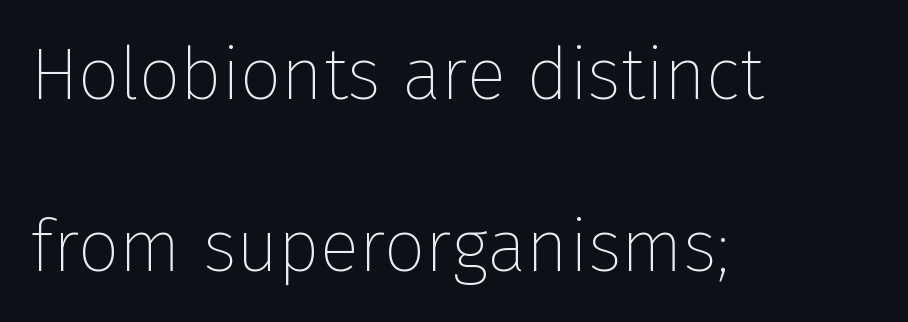
The image shows 73 px thin sans-serif type, upright; set left-aligned, loose line spacing (2.36x), normal letter spacing, not underlined; low stroke contrast and a medium x-height.
